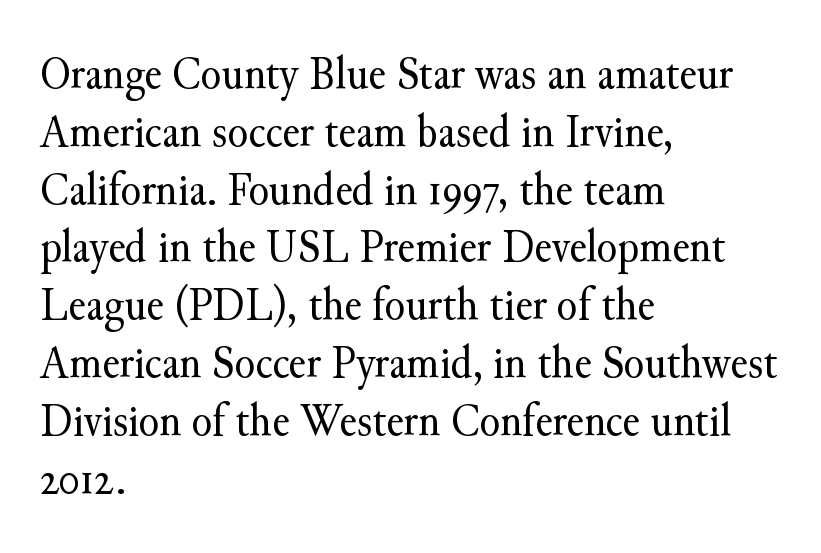
Characters follow at the spacing the type designer built in. You could not count columns in this text — the font is proportionally spaced. A serif font was chosen for this passage. Nobody drew a line under any word here. These lines are set flush left with a ragged right edge.
